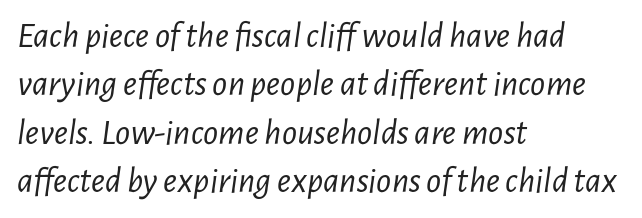
An italicized treatment has been applied to the whole sample. No chunkiness to these letters — they're not bold. Normally led — the rows are evenly, conventionally spaced. The zone under the glyphs is completely vacant.
